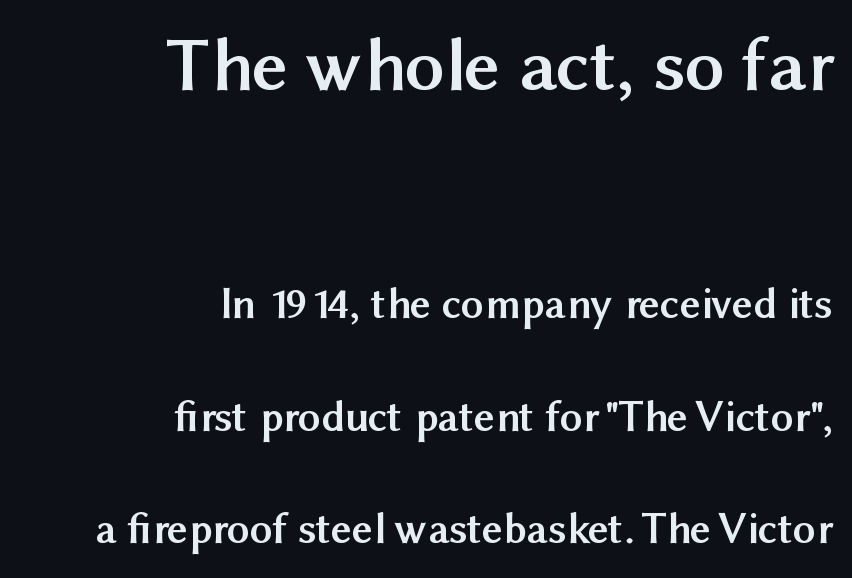
Q: Is the text bold? A: Yes.
Q: Is the text italic (slanted)? A: No, it is upright.
Q: Is the typeface a serif or a sans-serif typeface? A: Sans-serif.
Q: Is the text underlined? A: No.
Q: How is the paragraph aligned? A: Right-aligned.
Q: Is the spacing between letters normal or unusually wide? A: Normal.
Q: Is the spacing between lines tight, normal or loose? A: Loose.
Q: Which block of text is set in a larger size, the first (top) or the second (bottom)? A: The first (top) one.
Q: Width (condensed, normal, or wide)? A: Normal.
Q: Stroke contrast? A: Medium.
Q: x-height? A: Medium.
Q: Monospaced? A: No.
